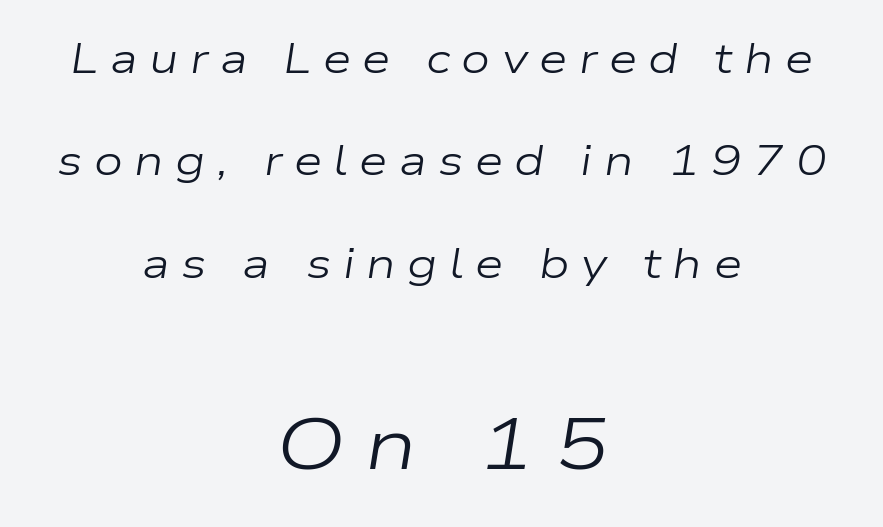
The image shows 72 px regular-weight, wide type, italic (leaning right); set centered, loose line spacing (2.5x), unusually wide letter spacing (+0.28 em), not underlined; the second (bottom) block is 1.76x larger; low stroke contrast and a medium x-height.
